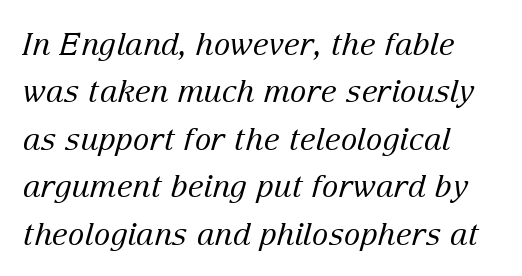
The weight would be labelled regular, book, light, or lighter still. The designer went with a serif here, giving each stem small feet. The face used here is proportionally spaced, like ordinary book or web type. Each row of text sits above clean, open space. This sample uses an oblique cut, with every glyph tilted off the vertical. Tracking here is standard; glyphs follow each other at the usual distance.
